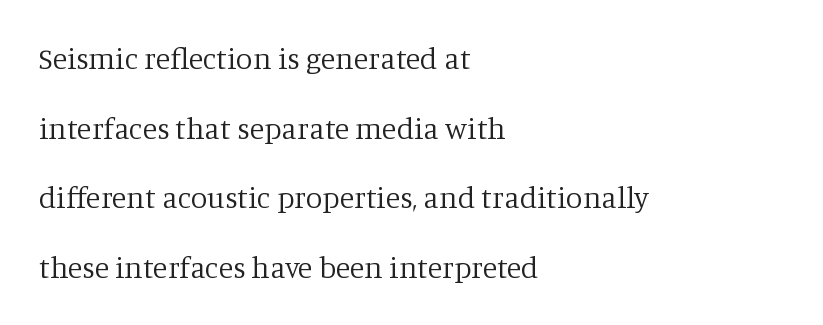
Q: Is the text bold? A: No.
Q: Is the text italic (slanted)? A: No, it is upright.
Q: Is the typeface a serif or a sans-serif typeface? A: Serif.
Q: Is the text underlined? A: No.
Q: How is the paragraph aligned? A: Left-aligned.
Q: Is the spacing between letters normal or unusually wide? A: Normal.
Q: Is the spacing between lines tight, normal or loose? A: Loose.
Q: Width (condensed, normal, or wide)? A: Normal.
Q: Stroke contrast? A: Low.
Q: x-height? A: Large.
Q: Monospaced? A: No.
